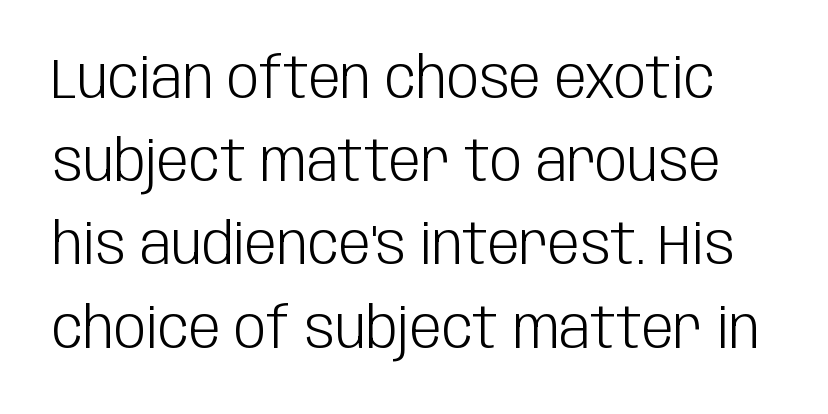
Rendered with straight, roman letterforms. Words float on clear page, feet unadorned. Weight: regular or lighter. Summary of vertical rhythm: regular, with standard interline spacing.
